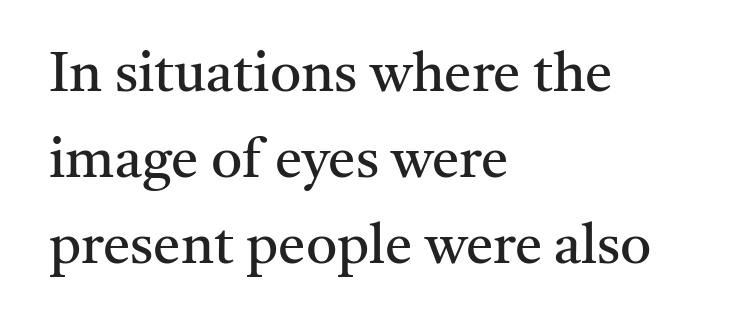
The image shows 55 px regular-weight serif type, upright; set left-aligned, normal line spacing (1.56x), normal letter spacing, not underlined; medium stroke contrast and a medium x-height.
